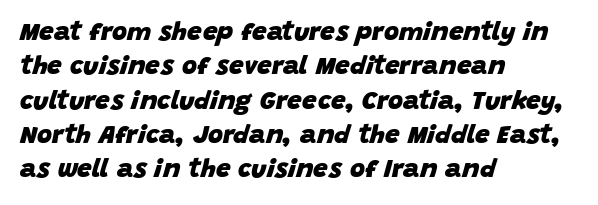
Q: Is the text bold? A: Yes.
Q: Is the text italic (slanted)? A: Yes, it leans right by about 15 degrees.
Q: Is the text underlined? A: No.
Q: How is the paragraph aligned? A: Left-aligned.
Q: Is the spacing between letters normal or unusually wide? A: Normal.
Q: Is the spacing between lines tight, normal or loose? A: Normal.
